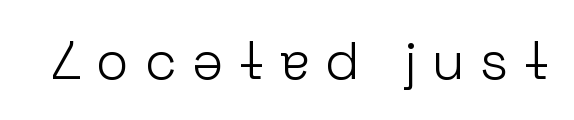
The passage shown is typed in a proportional face where columns would drift. The gap between lines stays unmarked. Font category for this specimen: sans-serif. The letterforms sit at book weight or below.
